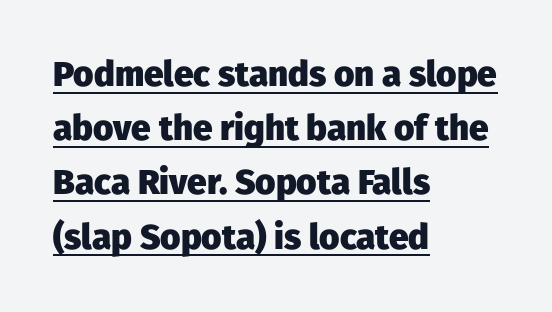
Q: Is the text bold? A: Yes.
Q: Is the text italic (slanted)? A: No, it is upright.
Q: Is the typeface a serif or a sans-serif typeface? A: Sans-serif.
Q: Is the text underlined? A: Yes.
Q: How is the paragraph aligned? A: Left-aligned.
Q: Is the spacing between letters normal or unusually wide? A: Normal.
Q: Is the spacing between lines tight, normal or loose? A: Normal.
Q: Width (condensed, normal, or wide)? A: Normal.
Q: Stroke contrast? A: Low.
Q: x-height? A: Medium.
Q: Monospaced? A: No.
